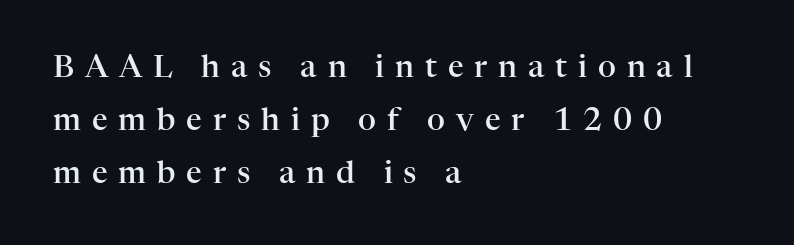
The image shows 31 px semibold serif type, upright; set left-aligned, line spacing 1.71x, unusually wide letter spacing (+0.35 em), not underlined; high stroke contrast and a medium x-height.
